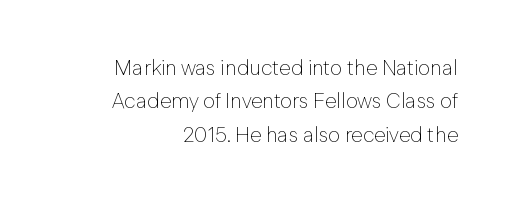
Q: Is the text bold? A: No.
Q: Is the text italic (slanted)? A: No, it is upright.
Q: Is the text underlined? A: No.
Q: How is the paragraph aligned? A: Right-aligned.
Q: Is the spacing between letters normal or unusually wide? A: Normal.
Q: Is the spacing between lines tight, normal or loose? A: Normal.
